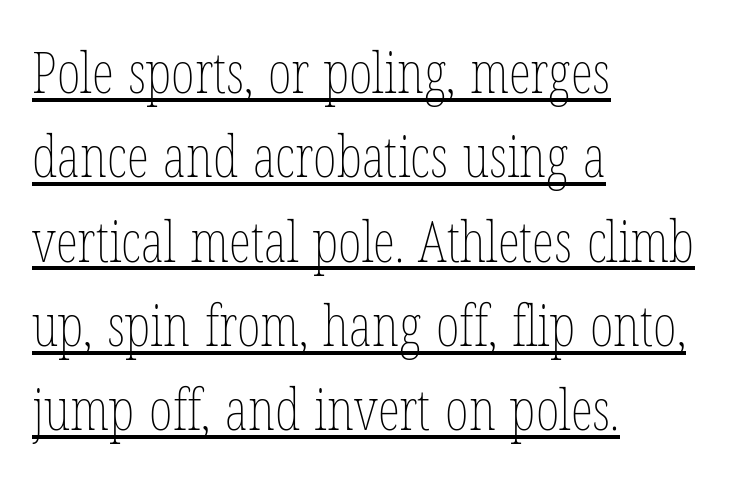
The image shows 57 px thin, condensed type, upright; set left-aligned, normal line spacing (1.48x), normal letter spacing, underlined; low stroke contrast and a medium x-height.
